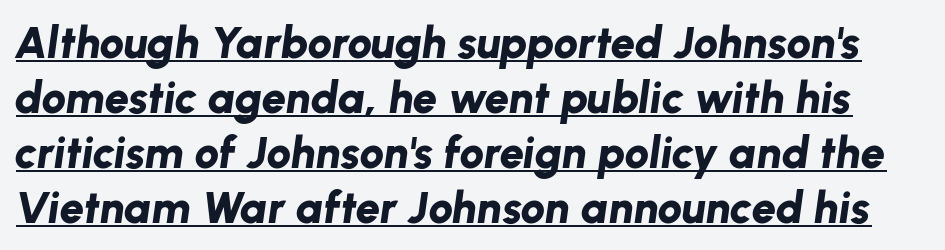
Q: Is the text bold? A: Yes.
Q: Is the text italic (slanted)? A: Yes, it leans right by about 8 degrees.
Q: Is the text underlined? A: Yes.
Q: Is the spacing between letters normal or unusually wide? A: Normal.
Q: Is the spacing between lines tight, normal or loose? A: Normal.
Q: Width (condensed, normal, or wide)? A: Normal.
Q: Stroke contrast? A: Low.
Q: x-height? A: Medium.
Q: Monospaced? A: No.
